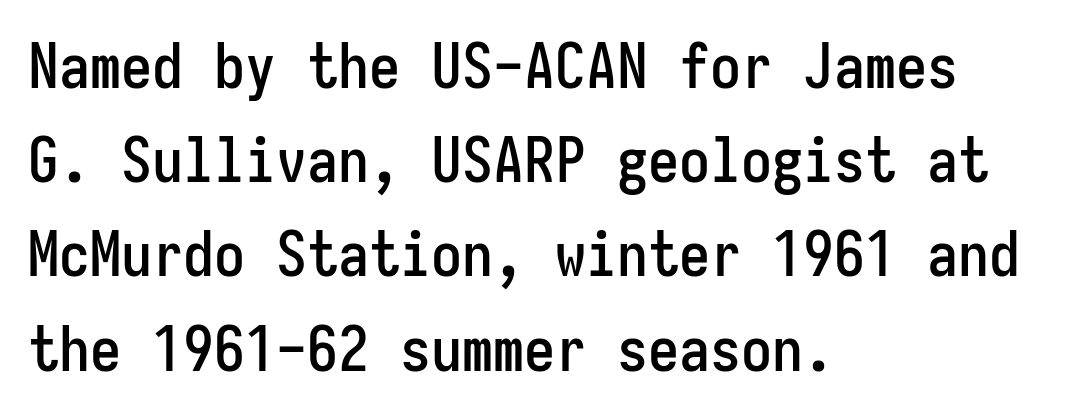
Q: Is the text italic (slanted)? A: No, it is upright.
Q: Is the typeface a serif or a sans-serif typeface? A: Sans-serif.
Q: Is the text underlined? A: No.
Q: How is the paragraph aligned? A: Left-aligned.
Q: Is the spacing between letters normal or unusually wide? A: Normal.
Q: Is the spacing between lines tight, normal or loose? A: Normal.
Q: Width (condensed, normal, or wide)? A: Condensed.
Q: Stroke contrast? A: Low.
Q: x-height? A: Medium.
Q: Monospaced? A: Yes.
